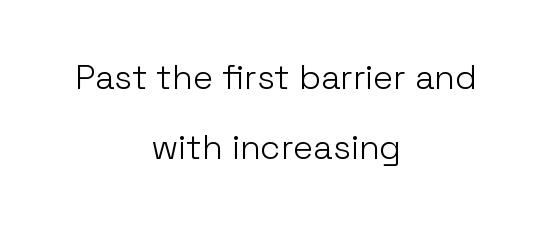
{"serif": "no", "italic": "no", "bold": "no", "weight": "light", "width": "normal", "stroke_contrast": "low", "x_height": "medium", "monospaced": "no", "underline": "no", "align": "center", "line_spacing": "loose", "line_spacing_ratio": 2.07, "letter_spacing": "normal", "letter_spacing_em": 0.0, "glyph_px": 34}
